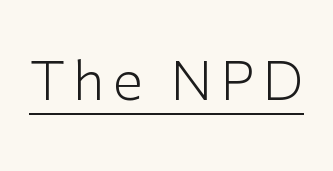
The image shows 54 px light sans-serif type, upright; set underlined; low stroke contrast and a medium x-height.
